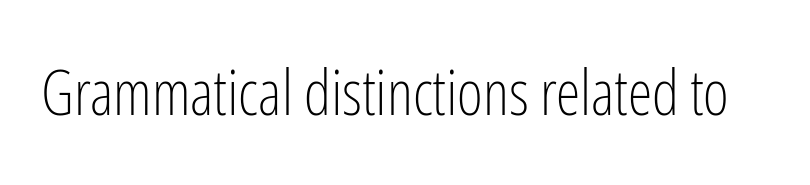
The image shows 62 px light, condensed sans-serif type, upright; set normal letter spacing, not underlined; low stroke contrast and a medium x-height.
